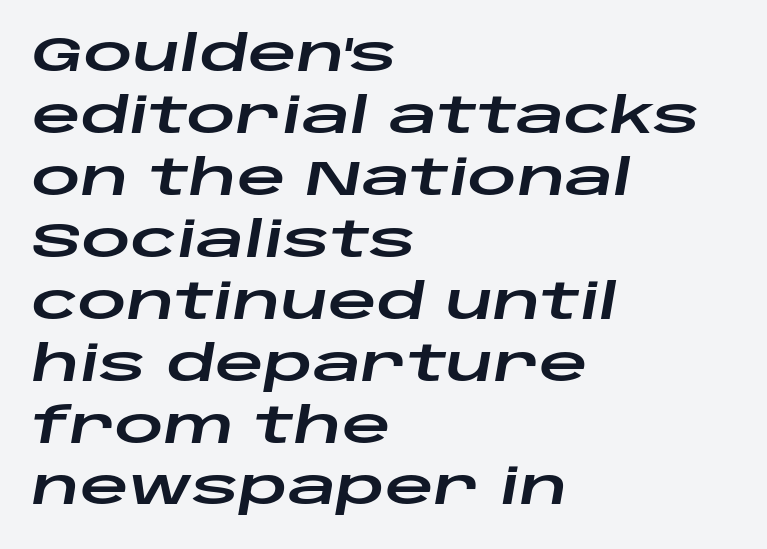
A typesetter would mark this as italic. The letterforms sit shoulder to shoulder at normal distance. Here the designer chose a conventional face with non-uniform glyph widths. Any mark beneath the type? The region is blank. The lines sit at an ordinary, default distance from one another. Caption: multi-line text, flush left, ragged right.
